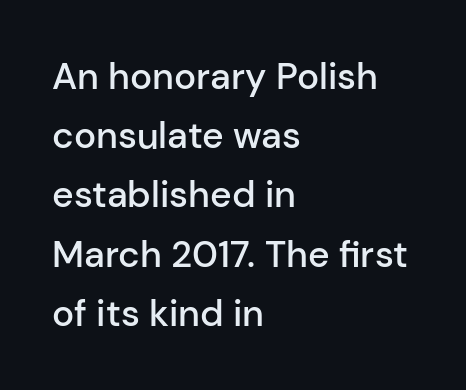
The image shows 37 px semibold sans-serif type, upright; set left-aligned, normal line spacing (1.6x), normal letter spacing, not underlined; low stroke contrast and a medium x-height.
